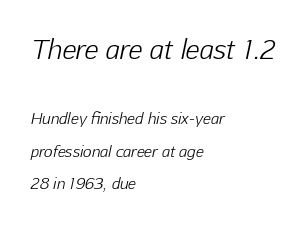
The image shows 26 px text type, italic (leaning right); set left-aligned, loose line spacing (2.17x), normal letter spacing, not underlined; the first (top) block is 1.73x larger.
